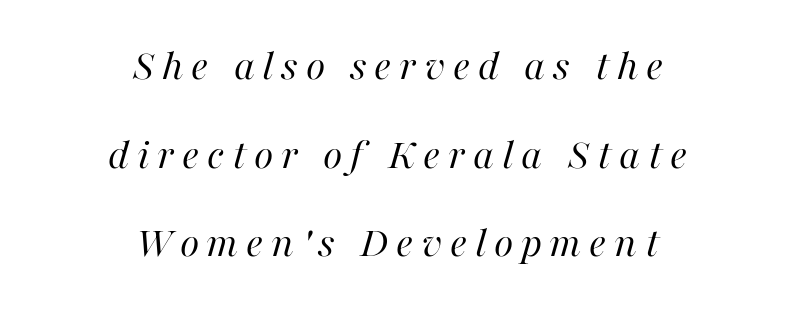
Ink coverage per letter is moderate at most. The rendering uses natural spacing where letterforms have individual widths. Every row of glyphs is offset so its center matches the block's center. A great deal of white space separates one row of letters from the next. The glyphs are unaccompanied by any horizontal stroke below them.
